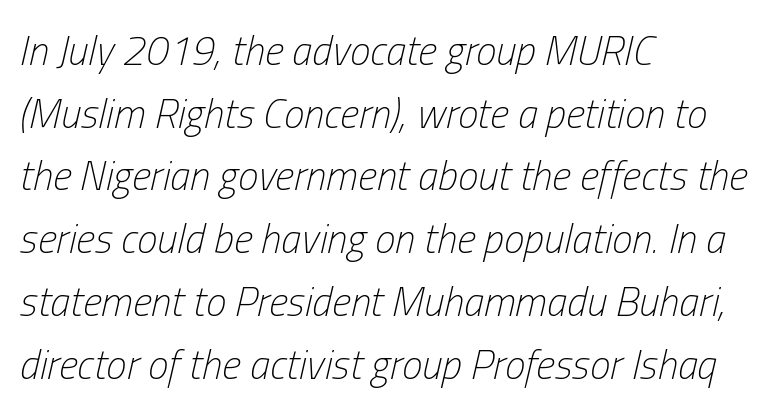
The image shows 41 px light, condensed type, italic (leaning right); set left-aligned, normal line spacing (1.53x), normal letter spacing, not underlined; low stroke contrast and a medium x-height.
